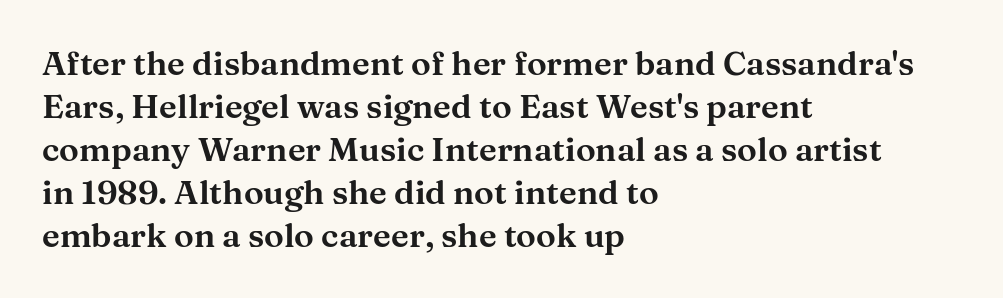
Q: Is the text italic (slanted)? A: No, it is upright.
Q: Is the typeface a serif or a sans-serif typeface? A: Serif.
Q: Is the text underlined? A: No.
Q: How is the paragraph aligned? A: Left-aligned.
Q: Is the spacing between letters normal or unusually wide? A: Normal.
Q: Is the spacing between lines tight, normal or loose? A: Normal.
Q: Width (condensed, normal, or wide)? A: Wide.
Q: Stroke contrast? A: Medium.
Q: x-height? A: Medium.
Q: Monospaced? A: No.
